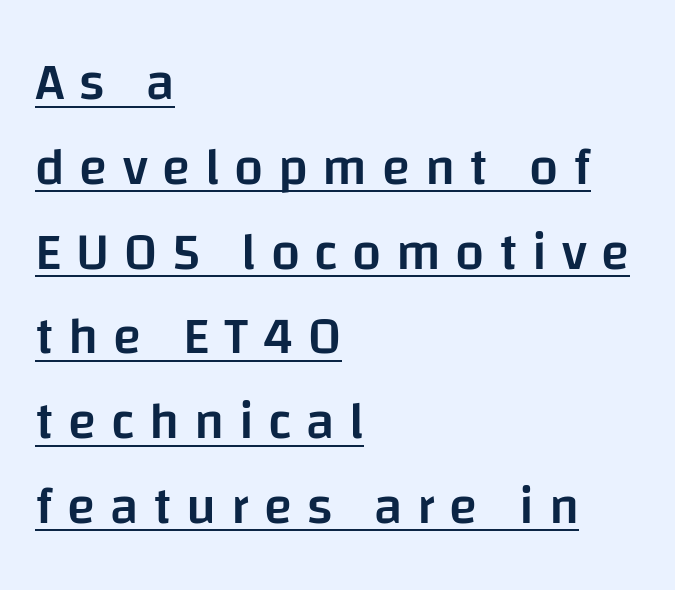
Q: Is the text bold? A: Semi-bold.
Q: Is the text italic (slanted)? A: No, it is upright.
Q: Is the typeface a serif or a sans-serif typeface? A: Sans-serif.
Q: Is the text underlined? A: Yes.
Q: How is the paragraph aligned? A: Left-aligned.
Q: Is the spacing between letters normal or unusually wide? A: Unusually wide.
Q: Is the spacing between lines tight, normal or loose? A: Normal.
Q: Width (condensed, normal, or wide)? A: Normal.
Q: Stroke contrast? A: Low.
Q: x-height? A: Large.
Q: Monospaced? A: No.
